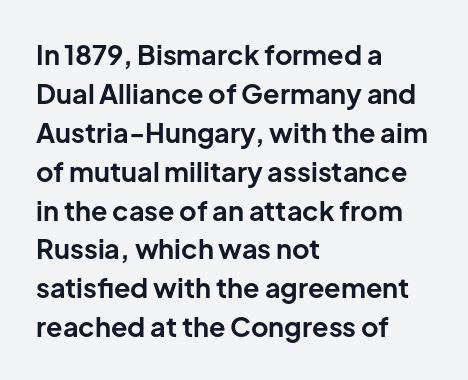
Q: Is the text bold? A: Yes.
Q: Is the text italic (slanted)? A: No, it is upright.
Q: Is the text underlined? A: No.
Q: How is the paragraph aligned? A: Left-aligned.
Q: Is the spacing between letters normal or unusually wide? A: Normal.
Q: Is the spacing between lines tight, normal or loose? A: Normal.
